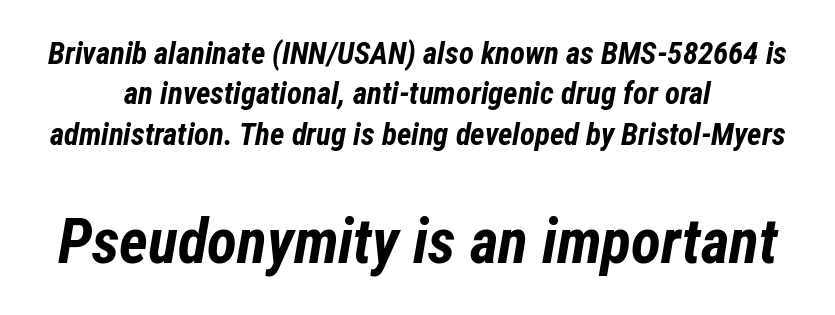
Q: Is the text bold? A: Yes.
Q: Is the text italic (slanted)? A: Yes, it leans right by about 12 degrees.
Q: Is the text underlined? A: No.
Q: How is the paragraph aligned? A: Centered.
Q: Is the spacing between letters normal or unusually wide? A: Normal.
Q: Is the spacing between lines tight, normal or loose? A: Normal.
Q: Which block of text is set in a larger size, the first (top) or the second (bottom)? A: The second (bottom) one.
Q: Width (condensed, normal, or wide)? A: Condensed.
Q: Stroke contrast? A: Low.
Q: x-height? A: Medium.
Q: Monospaced? A: No.
